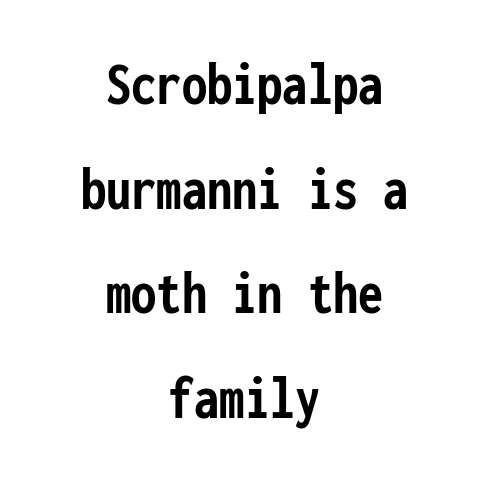
Q: Is the text bold? A: Yes.
Q: Is the text italic (slanted)? A: No, it is upright.
Q: Is the typeface a serif or a sans-serif typeface? A: Sans-serif.
Q: Is the text underlined? A: No.
Q: How is the paragraph aligned? A: Centered.
Q: Is the spacing between letters normal or unusually wide? A: Normal.
Q: Is the spacing between lines tight, normal or loose? A: Normal.
Q: Width (condensed, normal, or wide)? A: Condensed.
Q: Stroke contrast? A: Low.
Q: x-height? A: Medium.
Q: Monospaced? A: Yes.
